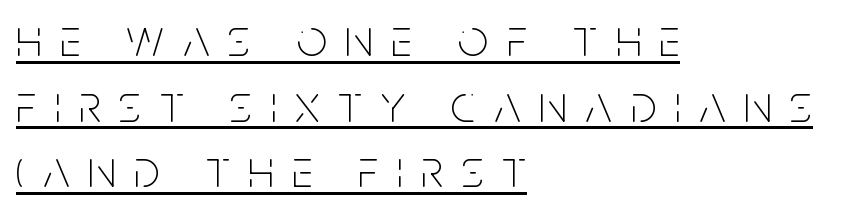
Each letter keeps its own natural width here, so spacing adapts to shape. Classification — sans serif. Style check: upright. The lines in this sample share a left origin and differ only in where they stop.
